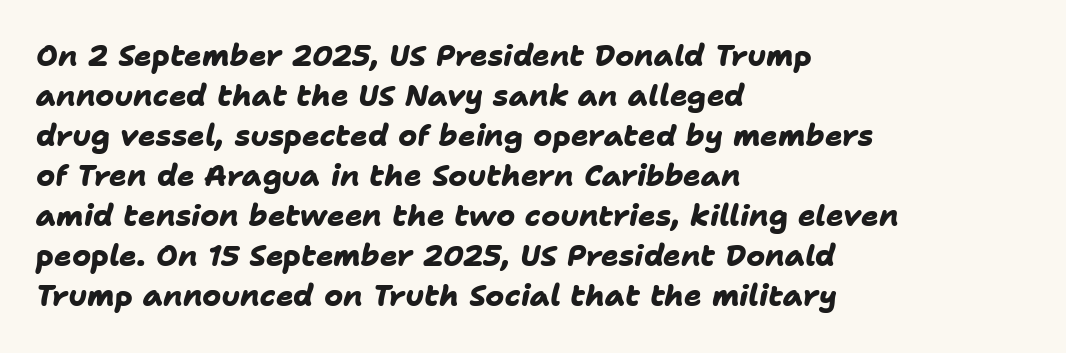
Short and long lines alike share a common starting point at left. This sample has the flowing, uneven cadence of proportional lettering. Decoration check: the copy has no underline. Here the glyphs are tracked normally, forming tight word shapes. This sample uses a sans-serif face. Vertical spacing — default.
